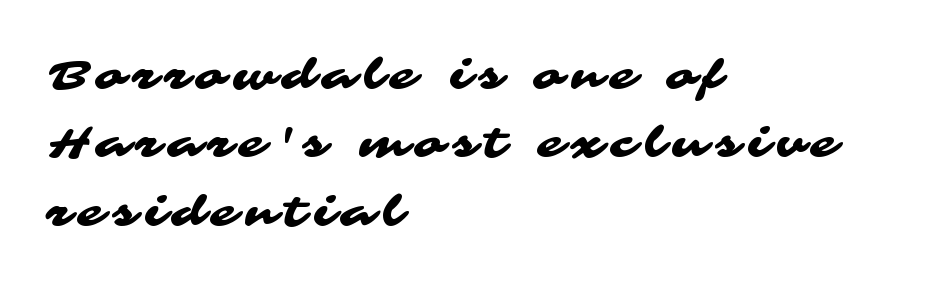
Q: Is the typeface a serif or a sans-serif typeface? A: Sans-serif.
Q: Is the text underlined? A: No.
Q: How is the paragraph aligned? A: Left-aligned.
Q: Is the spacing between lines tight, normal or loose? A: Normal.
Q: Width (condensed, normal, or wide)? A: Wide.
Q: Stroke contrast? A: Medium.
Q: x-height? A: Medium.
Q: Monospaced? A: No.
